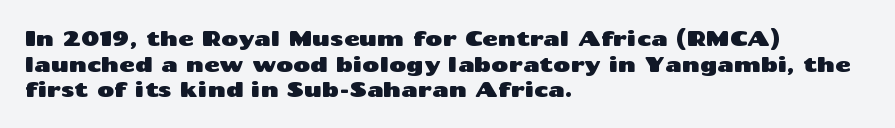
The image shows 21 px text type, upright; set left-aligned, line spacing 1.22x, normal letter spacing, not underlined.
